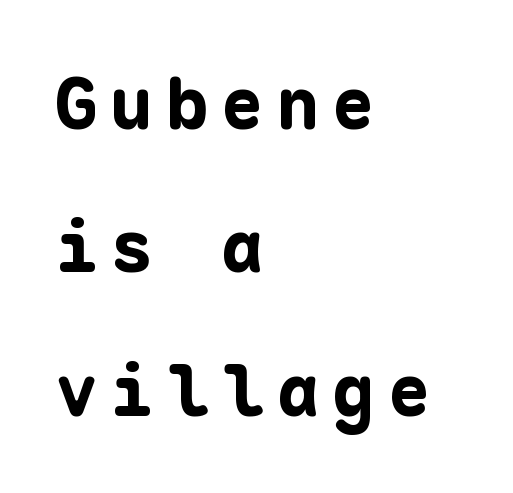
This sample is left-justified, so line endings fall wherever the words run out. The glyphs have the mass of a bold cut. The baseline area is clear. Monospaced: the letters line up in strict vertical columns. Rendered with straight, roman letterforms.
